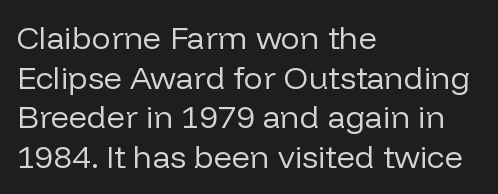
Heft: none added — not bold. A typesetter would mark this as roman, not italic. I'd call this a sans setting — the letters go barefoot. The paragraph has a hard left edge and a soft right edge.
